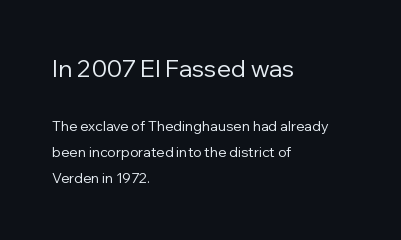
{"italic": "no", "bold": "no", "underline": "no", "align": "left", "line_spacing_ratio": 1.87, "letter_spacing": "normal", "letter_spacing_em": 0.0, "larger_block": "first", "size_ratio": 1.71, "glyph_px": 24}
